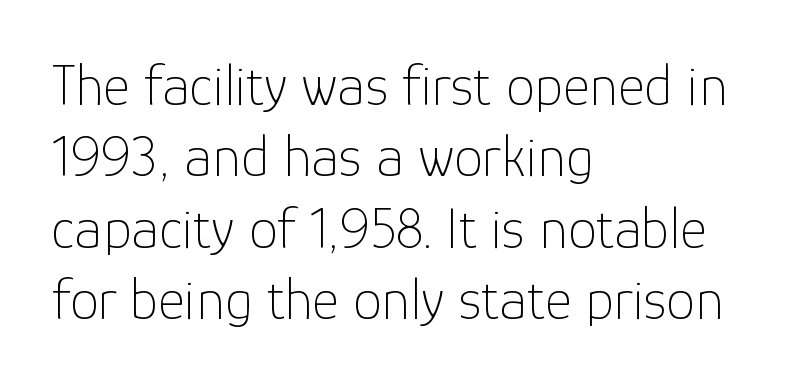
Descenders are the only things crossing below the line. Compared with a centered layout, this one pins lines to the left instead. Every character sits straight up, as roman type does. Ink coverage per letter is moderate at most. The rendering uses natural spacing where letterforms have individual widths. To sum up the face: it is a sans, with no serifs.
